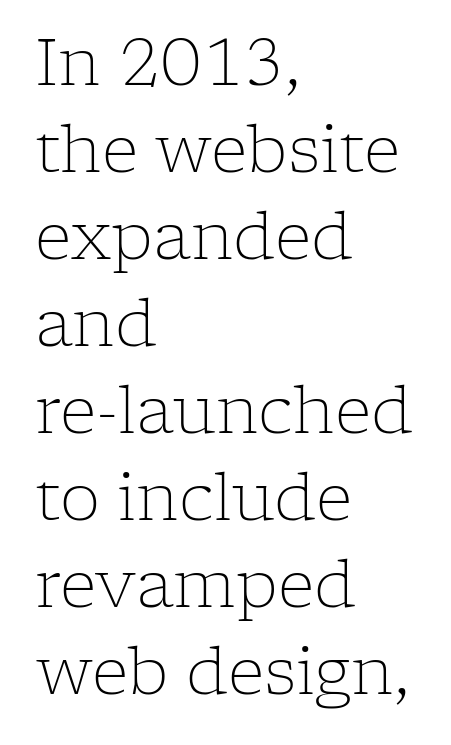
Q: Is the text bold? A: No.
Q: Is the text italic (slanted)? A: No, it is upright.
Q: Is the typeface a serif or a sans-serif typeface? A: Serif.
Q: Is the text underlined? A: No.
Q: How is the paragraph aligned? A: Left-aligned.
Q: Is the spacing between letters normal or unusually wide? A: Normal.
Q: Is the spacing between lines tight, normal or loose? A: Normal.
Q: Width (condensed, normal, or wide)? A: Normal.
Q: Stroke contrast? A: Low.
Q: x-height? A: Medium.
Q: Monospaced? A: No.
